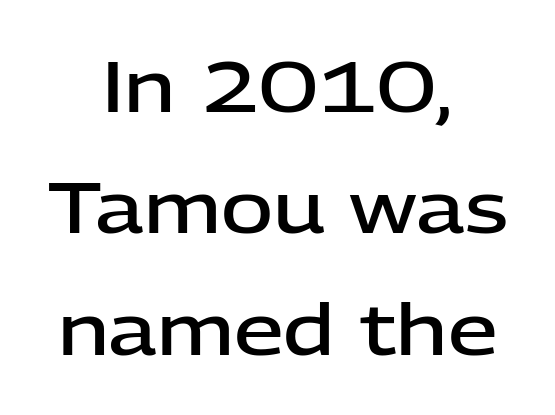
The image shows 71 px semibold sans-serif type, upright; set centered, line spacing 1.71x, normal letter spacing, not underlined; low stroke contrast and a medium x-height.
